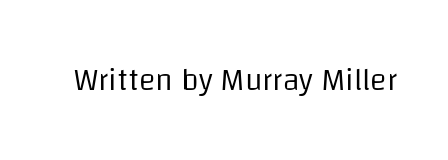
{"serif": "no", "italic": "no", "bold": "no", "weight": "regular", "width": "normal", "stroke_contrast": "low", "x_height": "large", "monospaced": "no", "underline": "no", "letter_spacing": "normal", "letter_spacing_em": 0.0, "glyph_px": 31}
